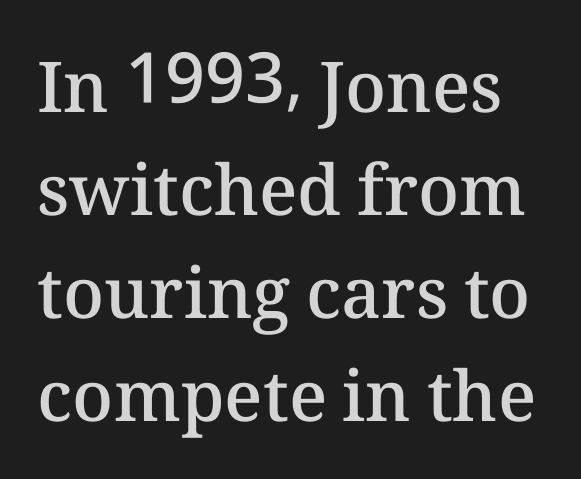
Does the leading feel generous? No, just average. Style check: upright. Anything drawn beneath the words? Only blank space. Nobody touched the tracking dial on this one. Think of a printed novel: that variable character pitch is what you see here. A somewhat darkened texture: the type is semibold rather than bold.
